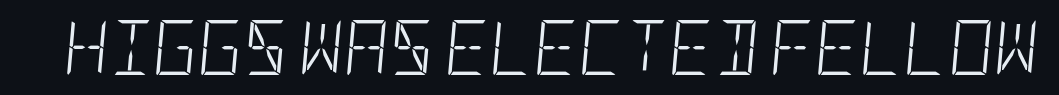
The image shows 55 px light, condensed type, italic (leaning right); set normal letter spacing, not underlined; low stroke contrast and a large x-height.
